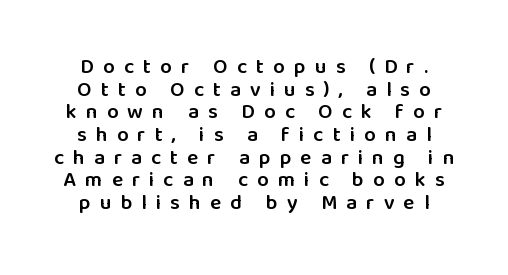
Honestly, there is no underline to notice here at all. These lines have a slow, spaced-out rhythm from letter to letter. Leading is clearly below the norm, producing a dense column. Ordinary non-slanted type is in use.
